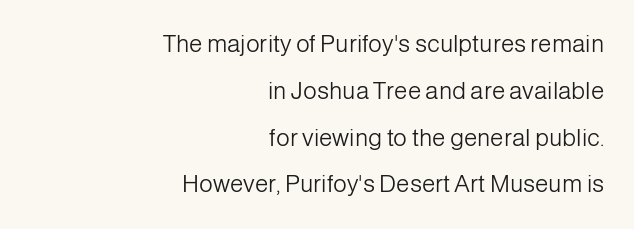
Q: Is the text bold? A: No.
Q: Is the text italic (slanted)? A: No, it is upright.
Q: Is the text underlined? A: No.
Q: How is the paragraph aligned? A: Right-aligned.
Q: Is the spacing between letters normal or unusually wide? A: Normal.
Q: Is the spacing between lines tight, normal or loose? A: Loose.
